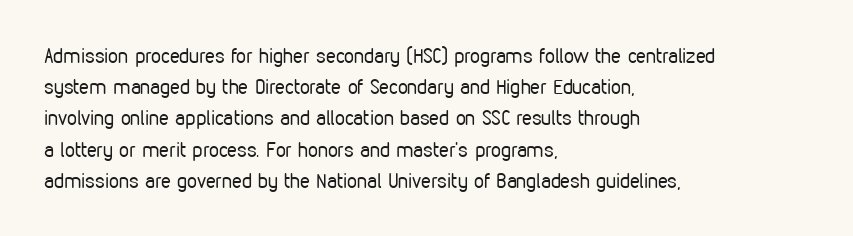
The image shows 20 px text type, upright; set left-aligned, normal line spacing (1.56x), normal letter spacing, not underlined.
